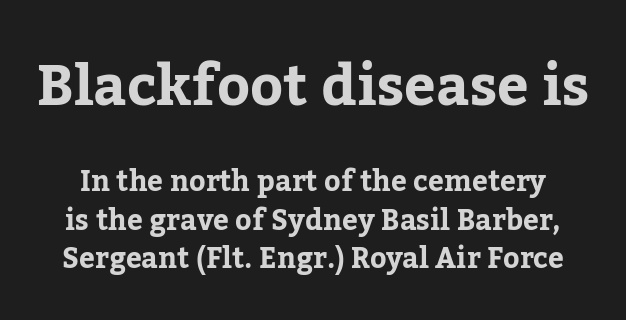
Looks like regular typesetting: each glyph gets only the width it needs. Typesetter's note — upper block bumped up in size, lower block left smaller. Here the glyphs are tracked normally, forming tight word shapes. Stroke terminals: seriffed. A clean baseline with only descenders dipping below it. Vertical strokes here are truly vertical.
